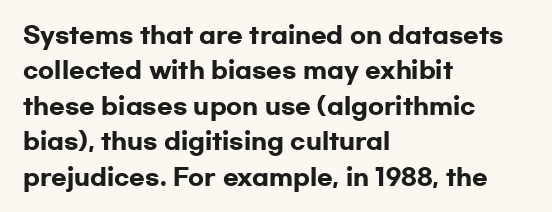
Q: Is the text bold? A: Yes.
Q: Is the text italic (slanted)? A: No, it is upright.
Q: Is the text underlined? A: No.
Q: How is the paragraph aligned? A: Left-aligned.
Q: Is the spacing between letters normal or unusually wide? A: Normal.
Q: Is the spacing between lines tight, normal or loose? A: Normal.
